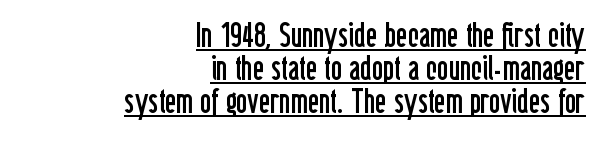
The font is comparable to plain body text, perhaps lighter. Do the characters align in a grid? No, the font is proportional. The passage shown is typeset with a sans-serif family. The letters stand upright; this is a roman face. Horizontal alignment here is rightward, an uncommon choice for prose.
